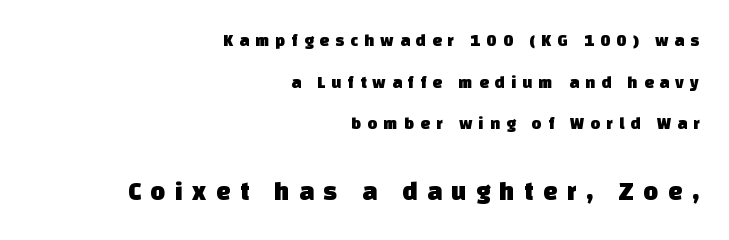
The image shows 26 px text type; set right-aligned, loose line spacing (2.45x), unusually wide letter spacing (+0.36 em), not underlined; the second (bottom) block is 1.53x larger.
